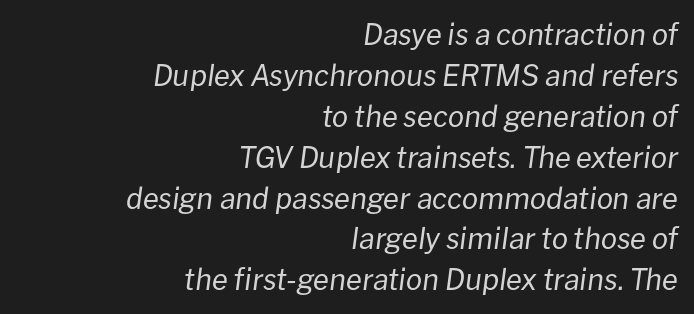
Caption: multi-line text, flush right, ragged left. Vertical stems look standard width or narrower in stroke. A normal amount of white space separates one row of letters from the next. Letters rest on an invisible, unmarked baseline. Default kerning and tracking; the words read as compact shapes.
